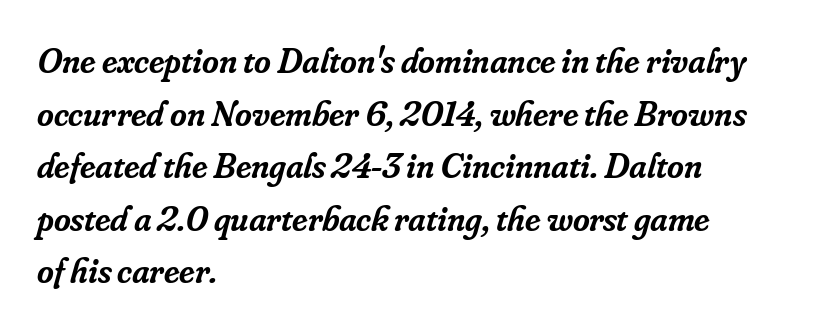
Q: Is the text bold? A: Semi-bold.
Q: Is the text italic (slanted)? A: Yes, it leans right by about 16 degrees.
Q: Is the typeface a serif or a sans-serif typeface? A: Serif.
Q: Is the text underlined? A: No.
Q: How is the paragraph aligned? A: Left-aligned.
Q: Is the spacing between letters normal or unusually wide? A: Normal.
Q: Is the spacing between lines tight, normal or loose? A: Normal.
Q: Width (condensed, normal, or wide)? A: Normal.
Q: Stroke contrast? A: Low.
Q: x-height? A: Small.
Q: Monospaced? A: No.
